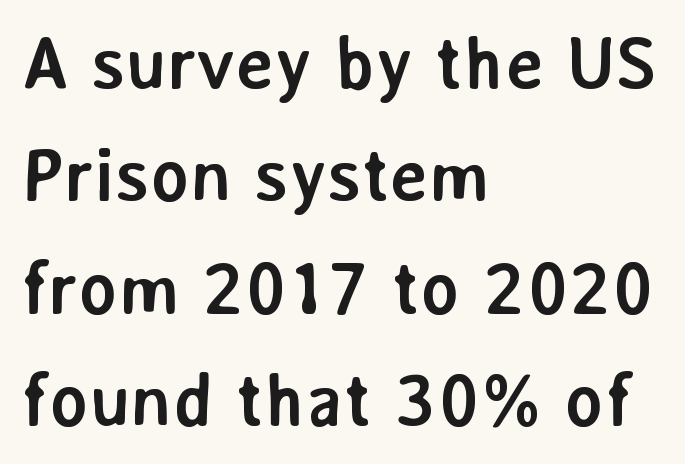
The image shows 74 px semibold sans-serif type, upright; set left-aligned, normal line spacing (1.52x), normal letter spacing, not underlined; low stroke contrast and a medium x-height.
